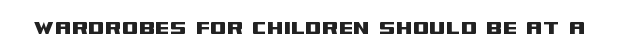
Q: Is the text italic (slanted)? A: No, it is upright.
Q: Is the text underlined? A: No.
Q: Is the spacing between letters normal or unusually wide? A: Normal.
